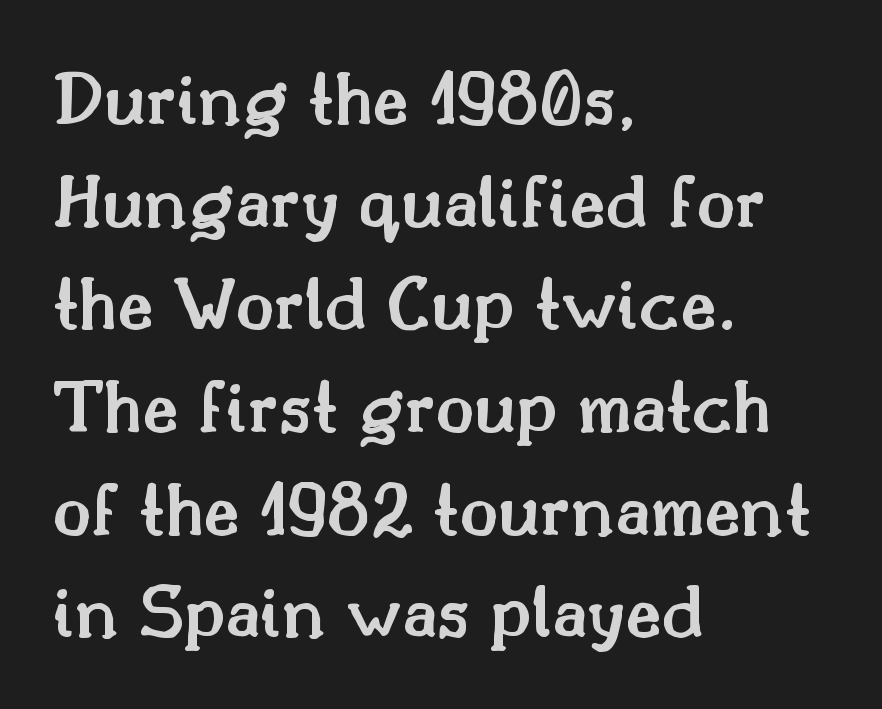
{"serif": "yes", "italic": "no", "bold": "semi", "weight": "semibold", "width": "normal", "stroke_contrast": "medium", "x_height": "small", "monospaced": "no", "underline": "no", "align": "left", "line_spacing": "normal", "line_spacing_ratio": 1.3, "letter_spacing": "normal", "letter_spacing_em": 0.0, "glyph_px": 79}
